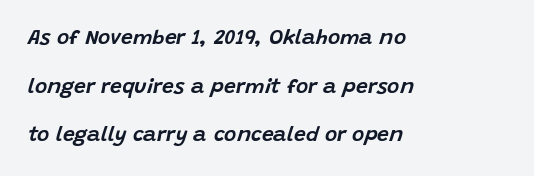
Q: Is the text italic (slanted)? A: Yes, it leans right by about 15 degrees.
Q: Is the text underlined? A: No.
Q: How is the paragraph aligned? A: Left-aligned.
Q: Is the spacing between letters normal or unusually wide? A: Normal.
Q: Is the spacing between lines tight, normal or loose? A: Loose.
